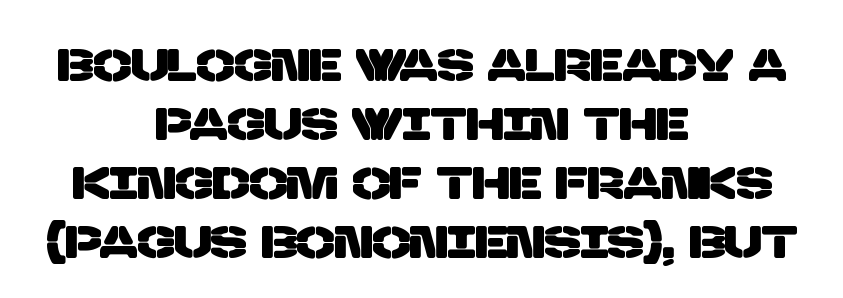
The image shows 45 px sans-serif type; set centered, normal line spacing (1.31x), normal letter spacing, not underlined; low stroke contrast and a large x-height.
